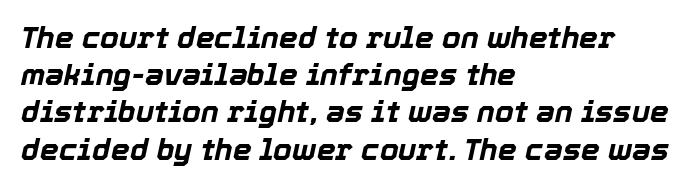
The strokes are fattened all the way to bold. The compositor pushed each line to the left boundary. The space directly below the letters is spotless. Here the designer chose a conventional face with non-uniform glyph widths. Honestly, the letter spacing is just normal — you wouldn't notice it.
